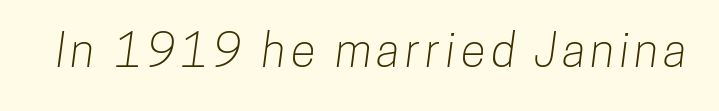
Q: Is the typeface a serif or a sans-serif typeface? A: Sans-serif.
Q: Is the text underlined? A: No.
Q: Width (condensed, normal, or wide)? A: Condensed.
Q: Stroke contrast? A: Low.
Q: x-height? A: Medium.
Q: Monospaced? A: No.
